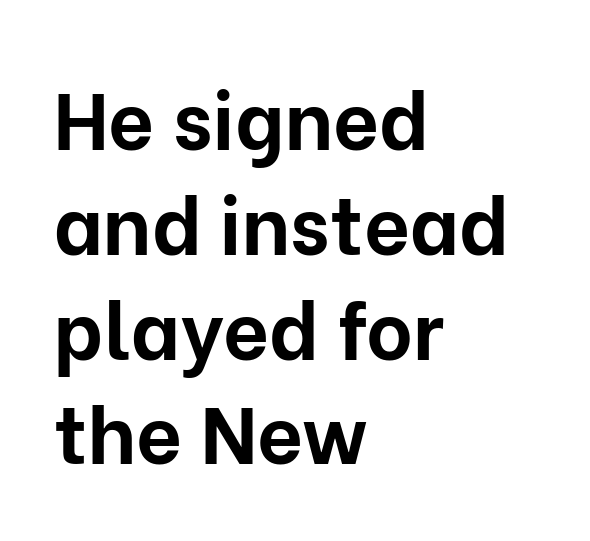
The face used here is proportionally spaced, like ordinary book or web type. Set as a true bold cut, around the 700 mark. Underlining? Definitely not there. Does extra space separate the letters? No, they use regular spacing. It's the straight-up-and-down kind of type. Whoever set this chose a conventional vertical rhythm.
